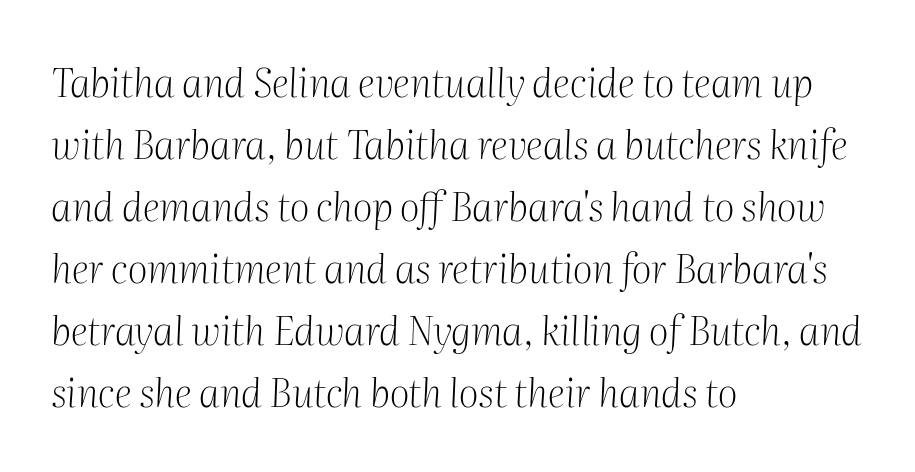
Is the letter spacing exaggerated? No — it looks like the ordinary default. Letters rest on an invisible, unmarked baseline. Notice how the stems are inclined rather than vertical — that's the hallmark of italics. A classic flush-left, rag-right setting is used for this passage. The typeface has the unassuming heft of standard copy or less. To sum up the face: it has serifs.
